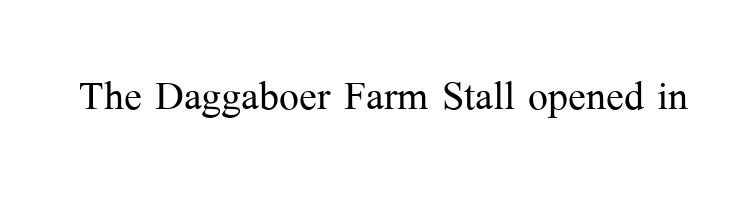
{"serif": "yes", "italic": "no", "bold": "no", "weight": "light", "width": "normal", "stroke_contrast": "medium", "x_height": "medium", "monospaced": "no", "underline": "no", "letter_spacing": "normal", "letter_spacing_em": 0.0, "glyph_px": 53}
